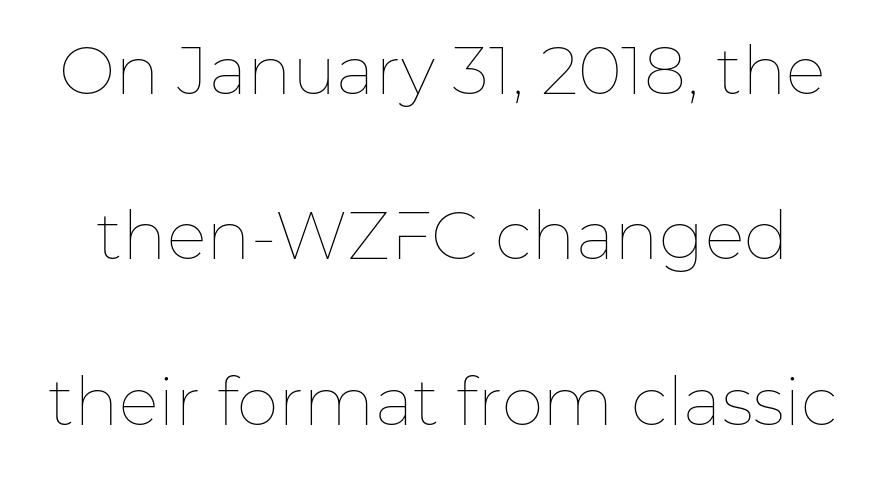
This sample trades compactness for vertical openness between lines. The glyphs are unaccompanied by any horizontal stroke below them. Letter spacing: default. Ascenders rise straight up at ninety degrees.
